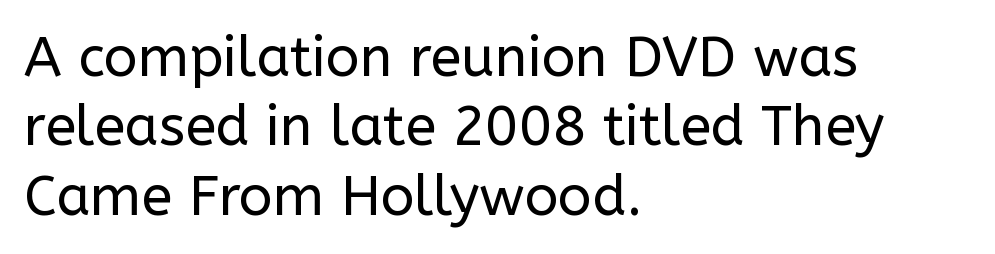
The image shows 56 px regular-weight sans-serif type, upright; set left-aligned, line spacing 1.24x, normal letter spacing, not underlined; low stroke contrast and a medium x-height.
